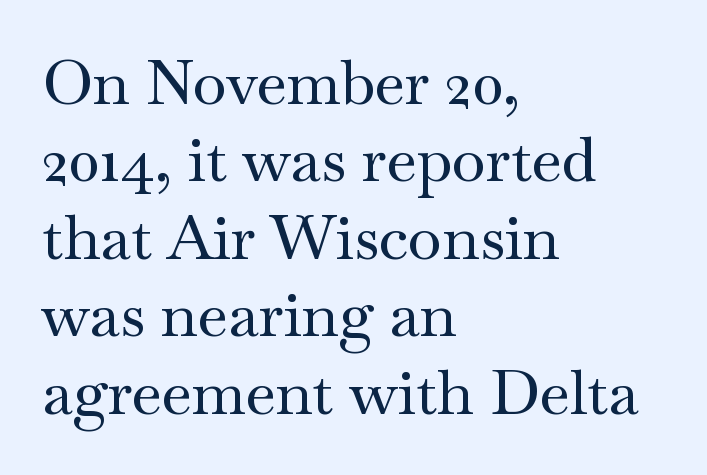
Honestly, there is no underline to notice here at all. Notice how the stems are strictly vertical — no italics here. Horizontally, the lines are justified to the leading edge only. Font category for this specimen: serif. You could not count columns in this text — the font is proportionally spaced. This block has exactly the height ordinary leading produces.
